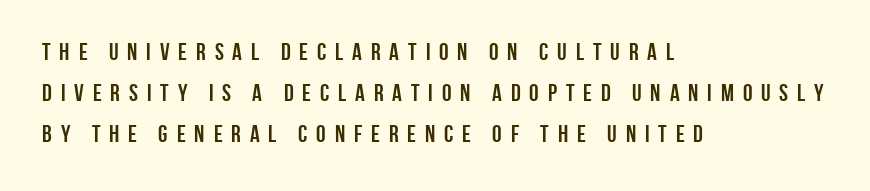
The image shows 24 px bold type, upright; set left-aligned, line spacing 1.71x, unusually wide letter spacing (+0.37 em), not underlined.
